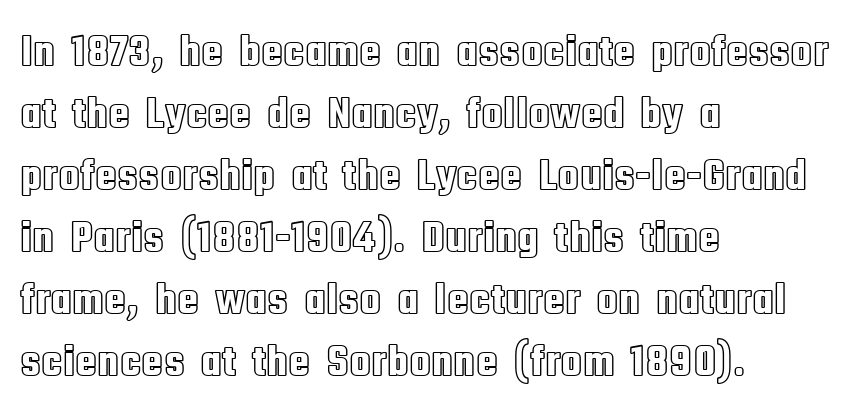
Q: Is the text italic (slanted)? A: No, it is upright.
Q: Is the text underlined? A: No.
Q: How is the paragraph aligned? A: Left-aligned.
Q: Is the spacing between letters normal or unusually wide? A: Normal.
Q: Is the spacing between lines tight, normal or loose? A: Normal.
Q: Width (condensed, normal, or wide)? A: Condensed.
Q: x-height? A: Large.
Q: Monospaced? A: No.
